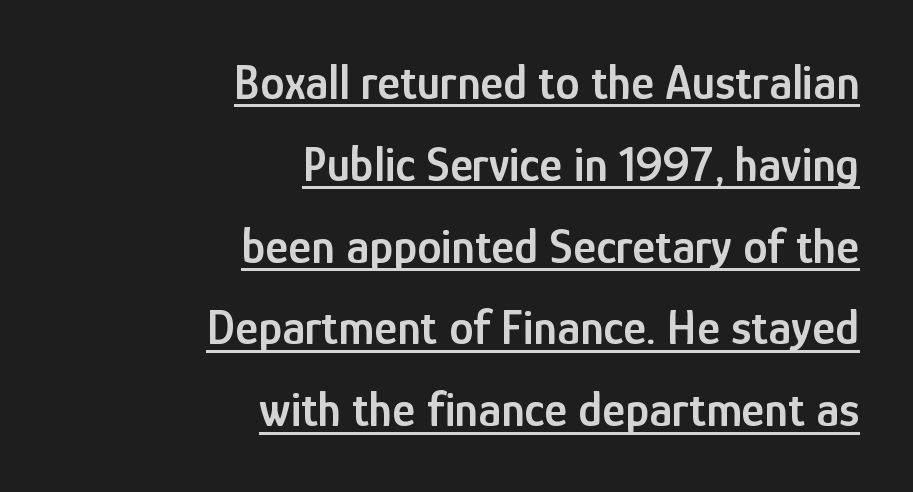
Each letter's strokes conclude bluntly, with no projecting serifs. Do the letters lean? They stand straight. How would I describe the line gaps? Plain and ordinary. This is underlined copy, the kind a proofreader might mark for attention. A flush-right, rag-left setting is used for this passage.
